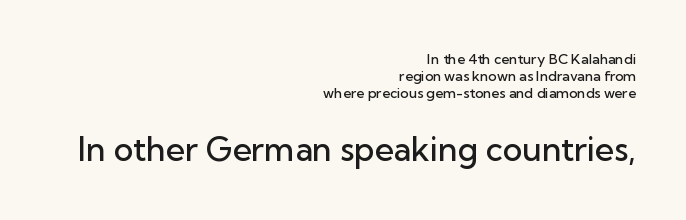
Q: Is the text bold? A: Semi-bold.
Q: Is the text italic (slanted)? A: No, it is upright.
Q: Is the typeface a serif or a sans-serif typeface? A: Sans-serif.
Q: Is the text underlined? A: No.
Q: How is the paragraph aligned? A: Right-aligned.
Q: Is the spacing between letters normal or unusually wide? A: Normal.
Q: Which block of text is set in a larger size, the first (top) or the second (bottom)? A: The second (bottom) one.
Q: Width (condensed, normal, or wide)? A: Normal.
Q: Stroke contrast? A: Low.
Q: x-height? A: Medium.
Q: Monospaced? A: No.
